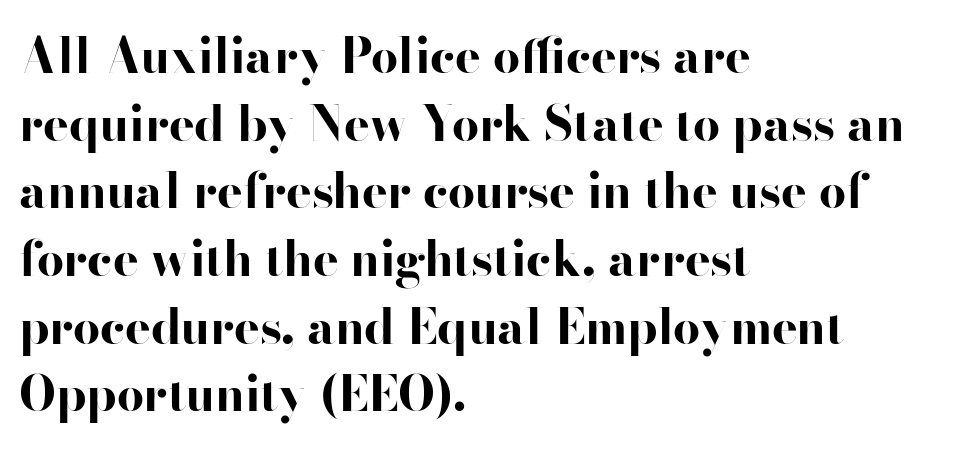
{"serif": "no", "italic": "no", "bold": "yes", "weight": "bold", "width": "wide", "stroke_contrast": "high", "x_height": "small", "monospaced": "no", "underline": "no", "align": "left", "line_spacing": "normal", "line_spacing_ratio": 1.41, "letter_spacing": "normal", "letter_spacing_em": 0.0, "glyph_px": 48}
